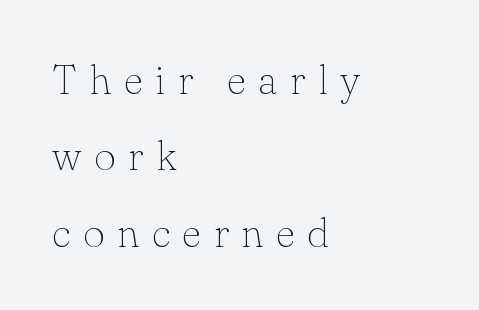
Q: Is the text bold? A: No.
Q: Is the text italic (slanted)? A: No, it is upright.
Q: Is the typeface a serif or a sans-serif typeface? A: Serif.
Q: Is the text underlined? A: No.
Q: How is the paragraph aligned? A: Left-aligned.
Q: Is the spacing between letters normal or unusually wide? A: Unusually wide.
Q: Width (condensed, normal, or wide)? A: Normal.
Q: Stroke contrast? A: Low.
Q: x-height? A: Small.
Q: Monospaced? A: No.
